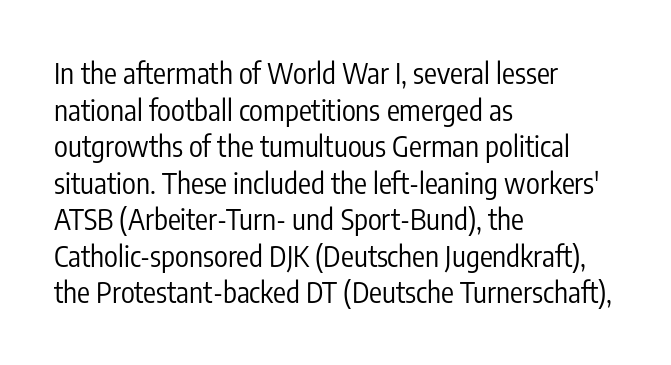
Q: Is the text bold? A: No.
Q: Is the text italic (slanted)? A: No, it is upright.
Q: Is the typeface a serif or a sans-serif typeface? A: Sans-serif.
Q: Is the text underlined? A: No.
Q: How is the paragraph aligned? A: Left-aligned.
Q: Is the spacing between letters normal or unusually wide? A: Normal.
Q: Is the spacing between lines tight, normal or loose? A: Normal.
Q: Width (condensed, normal, or wide)? A: Condensed.
Q: Stroke contrast? A: Low.
Q: x-height? A: Medium.
Q: Monospaced? A: No.
